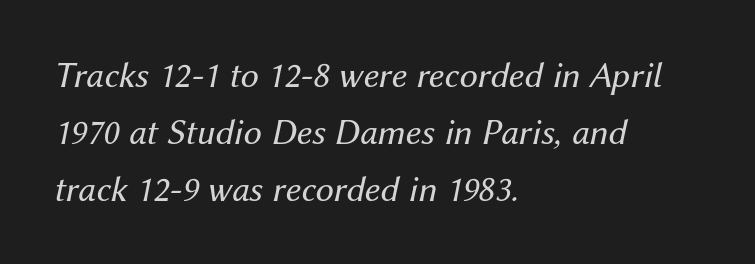
The image shows 37 px regular-weight type, italic (leaning right); set left-aligned, normal line spacing (1.54x), normal letter spacing, not underlined; medium stroke contrast and a medium x-height.
